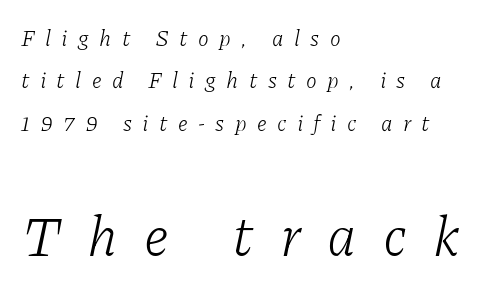
The passage shown leans; its letterforms are oblique. This layout puts the modest block above and the oversized block below. Check where the strokes stop: tiny serifs finish them off. Check under the words: just untouched page.
